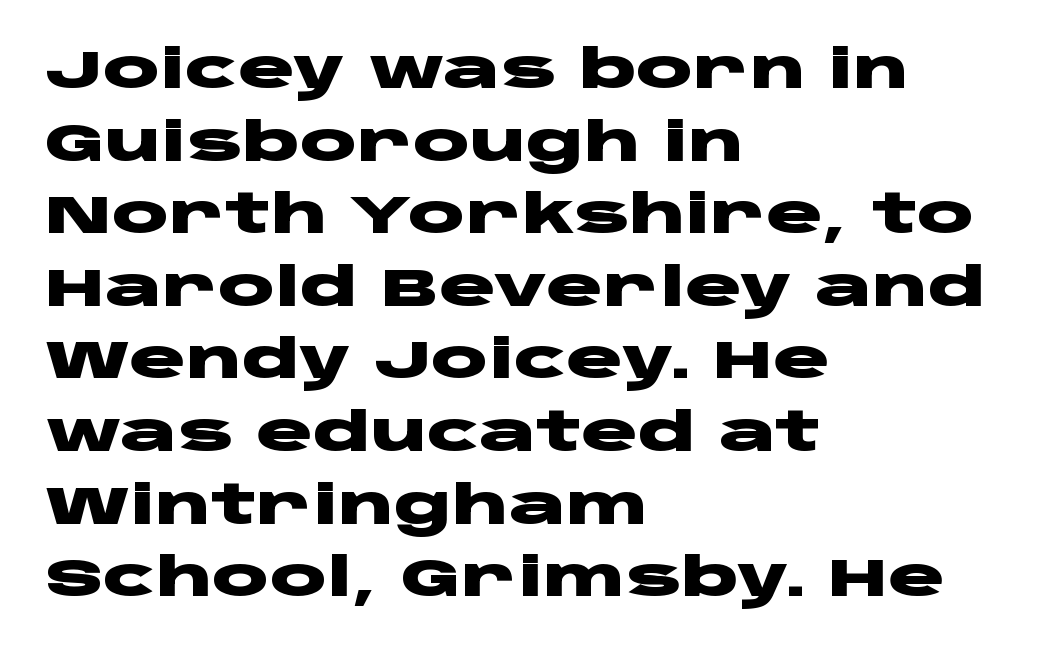
Q: Is the text bold? A: Yes.
Q: Is the text italic (slanted)? A: No, it is upright.
Q: Is the typeface a serif or a sans-serif typeface? A: Sans-serif.
Q: Is the text underlined? A: No.
Q: How is the paragraph aligned? A: Left-aligned.
Q: Is the spacing between letters normal or unusually wide? A: Normal.
Q: Is the spacing between lines tight, normal or loose? A: Normal.
Q: Width (condensed, normal, or wide)? A: Wide.
Q: Stroke contrast? A: Low.
Q: x-height? A: Large.
Q: Monospaced? A: No.
